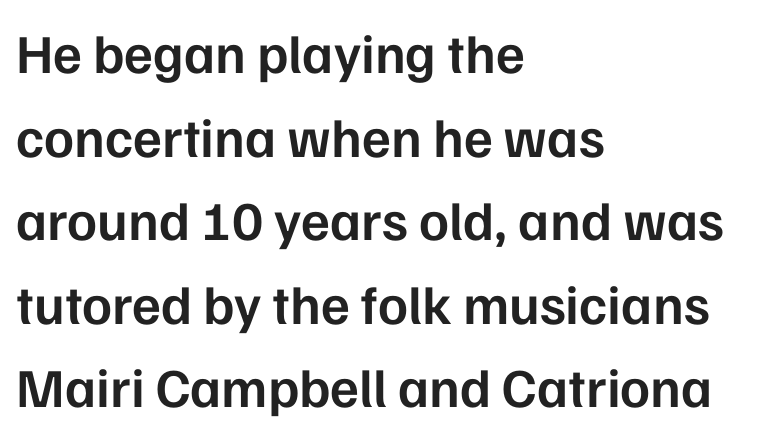
Q: Is the text bold? A: Semi-bold.
Q: Is the text italic (slanted)? A: No, it is upright.
Q: Is the typeface a serif or a sans-serif typeface? A: Sans-serif.
Q: Is the text underlined? A: No.
Q: How is the paragraph aligned? A: Left-aligned.
Q: Is the spacing between letters normal or unusually wide? A: Normal.
Q: Is the spacing between lines tight, normal or loose? A: Normal.
Q: Width (condensed, normal, or wide)? A: Normal.
Q: Stroke contrast? A: Low.
Q: x-height? A: Medium.
Q: Monospaced? A: No.
